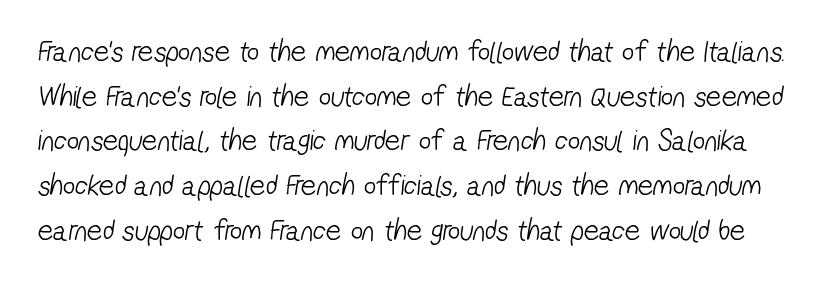
The image shows 30 px light, condensed sans-serif type; set normal line spacing (1.49x), normal letter spacing, not underlined; low stroke contrast and a medium x-height.
